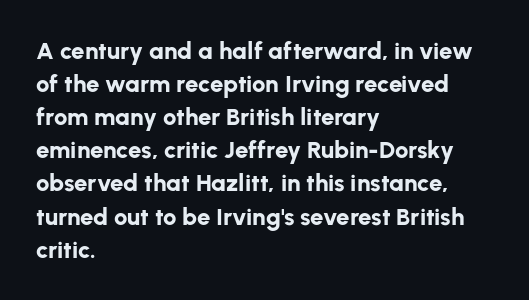
Q: Is the text bold? A: Yes.
Q: Is the text italic (slanted)? A: No, it is upright.
Q: Is the text underlined? A: No.
Q: How is the paragraph aligned? A: Left-aligned.
Q: Is the spacing between letters normal or unusually wide? A: Normal.
Q: Is the spacing between lines tight, normal or loose? A: Normal.
